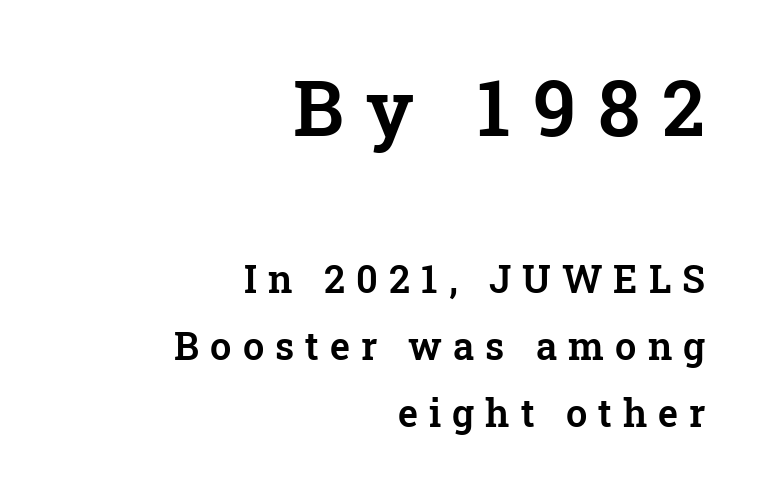
Q: Is the text italic (slanted)? A: No, it is upright.
Q: Is the typeface a serif or a sans-serif typeface? A: Serif.
Q: Is the text underlined? A: No.
Q: How is the paragraph aligned? A: Right-aligned.
Q: Is the spacing between letters normal or unusually wide? A: Unusually wide.
Q: Which block of text is set in a larger size, the first (top) or the second (bottom)? A: The first (top) one.
Q: Width (condensed, normal, or wide)? A: Normal.
Q: Stroke contrast? A: Low.
Q: x-height? A: Medium.
Q: Monospaced? A: No.
